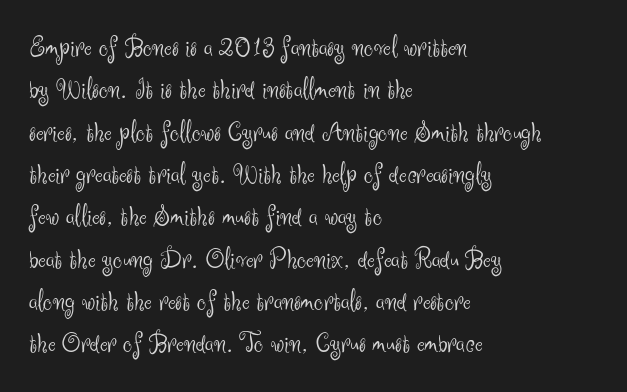
Q: Is the text bold? A: No.
Q: Is the text italic (slanted)? A: No, it is upright.
Q: Is the typeface a serif or a sans-serif typeface? A: Sans-serif.
Q: Is the text underlined? A: No.
Q: How is the paragraph aligned? A: Left-aligned.
Q: Is the spacing between letters normal or unusually wide? A: Normal.
Q: Is the spacing between lines tight, normal or loose? A: Normal.
Q: Width (condensed, normal, or wide)? A: Normal.
Q: Stroke contrast? A: Medium.
Q: x-height? A: Small.
Q: Monospaced? A: No.
